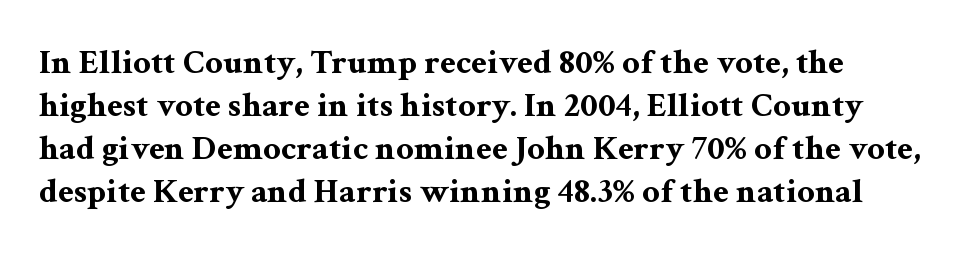
Nobody touched the tracking dial on this one. The text was rendered using a seriffed face with decorative stroke endings. Varying glyph widths throughout — classic text-font behaviour. Every stem runs plumb, perpendicular to the baseline. Descenders hang freely into open space. What weight is shown? A full bold with thick strokes.
